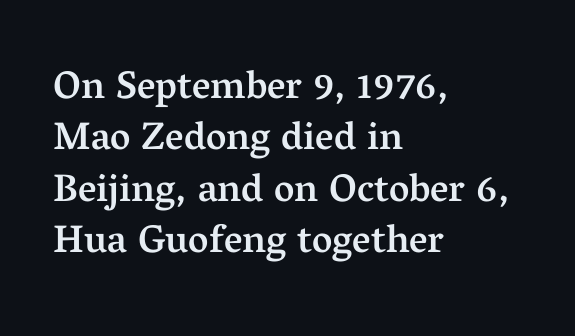
Do the characters align in a grid? No, the font is proportional. Posture: upright roman. The font is running at a semibold setting, under full bold. Descenders hang freely into open space. Caption: standard tracking, unaltered.
